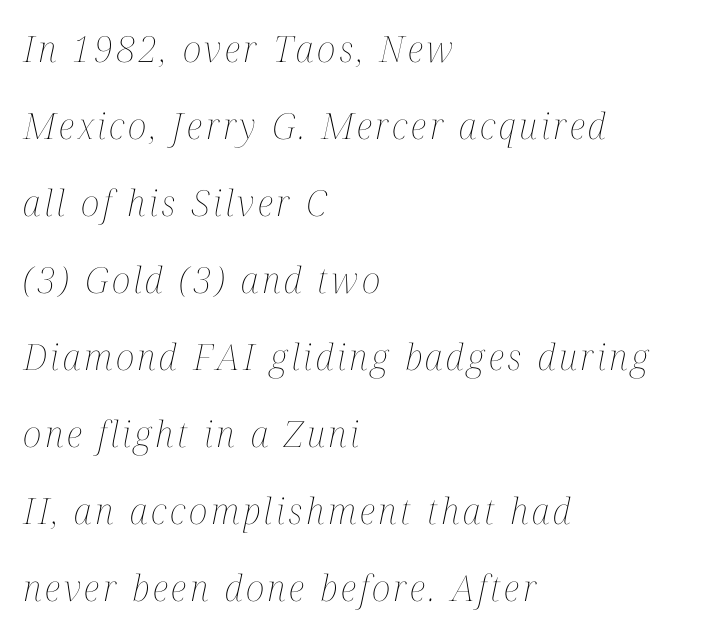
The rendering applies a slant to the glyphs. Proportional: the letters do not fall into vertical columns. Stroke thickness stays within the range of a standard reading face or lighter. Honestly, there is no underline to notice here at all.
